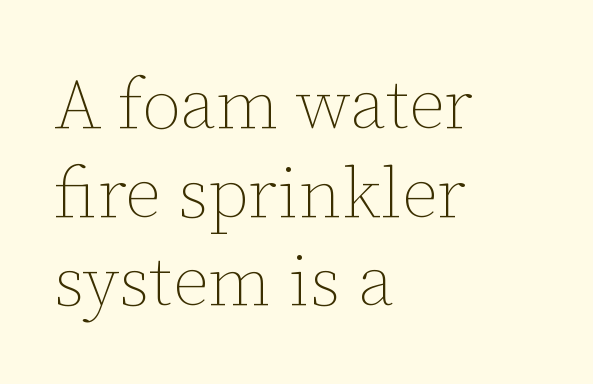
The image shows 71 px thin type, upright; set left-aligned, normal line spacing (1.25x), normal letter spacing, not underlined; low stroke contrast and a medium x-height.
